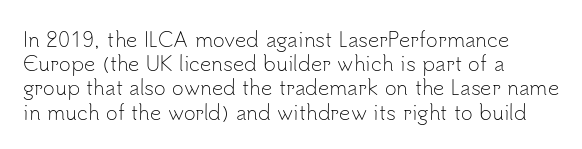
{"italic": "no", "bold": "no", "underline": "no", "align": "left", "line_spacing_ratio": 1.21, "letter_spacing": "normal", "letter_spacing_em": 0.0, "glyph_px": 20}
